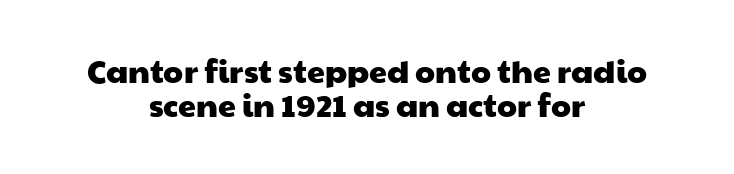
{"serif": "no", "width": "wide", "stroke_contrast": "low", "x_height": "medium", "monospaced": "no", "underline": "no", "align": "center", "line_spacing": "tight", "line_spacing_ratio": 1.06, "letter_spacing": "normal", "letter_spacing_em": 0.0, "glyph_px": 32}
